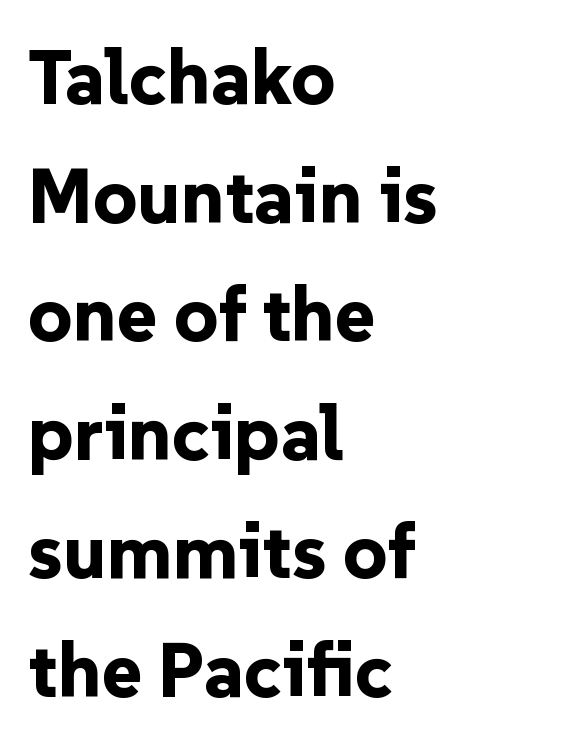
The image shows 77 px bold sans-serif type, upright; set left-aligned, normal line spacing (1.54x), normal letter spacing, not underlined; low stroke contrast and a medium x-height.
